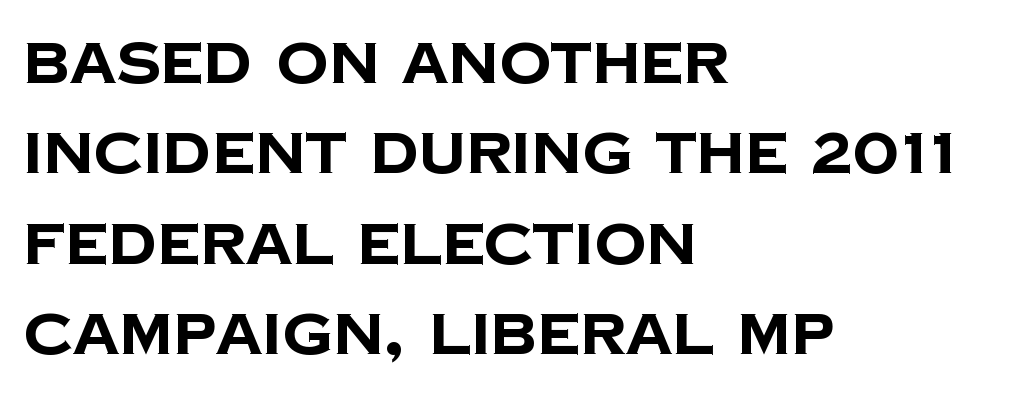
The image shows 58 px bold sans-serif type; set left-aligned, normal line spacing (1.56x), normal letter spacing, not underlined; low stroke contrast and a large x-height.
